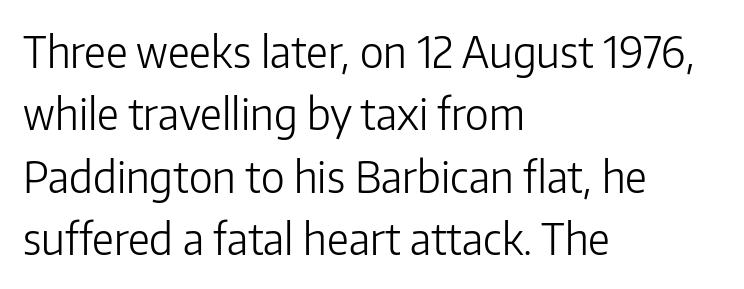
{"serif": "no", "italic": "no", "bold": "no", "weight": "light", "width": "normal", "stroke_contrast": "low", "x_height": "medium", "monospaced": "no", "underline": "no", "align": "left", "line_spacing": "normal", "line_spacing_ratio": 1.45, "letter_spacing": "normal", "letter_spacing_em": 0.0, "glyph_px": 43}
